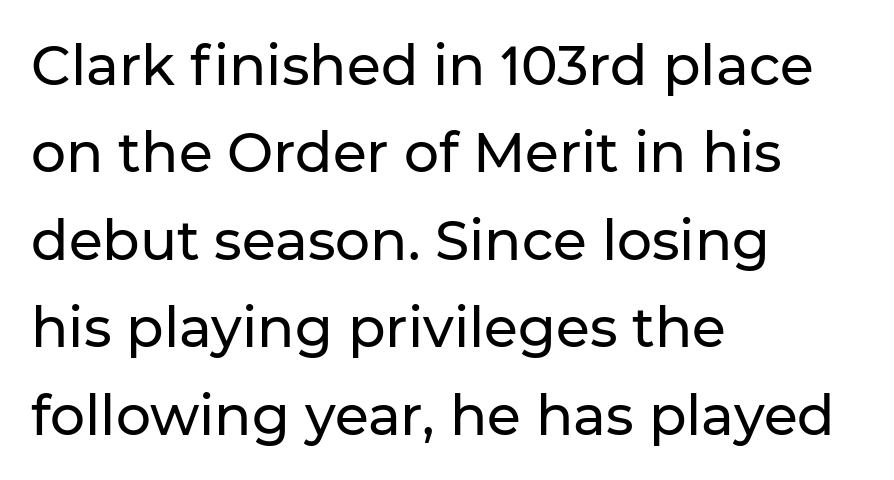
{"serif": "no", "italic": "no", "width": "normal", "stroke_contrast": "low", "x_height": "medium", "monospaced": "no", "underline": "no", "align": "left", "line_spacing": "normal", "line_spacing_ratio": 1.59, "letter_spacing": "normal", "letter_spacing_em": 0.0, "glyph_px": 55}
